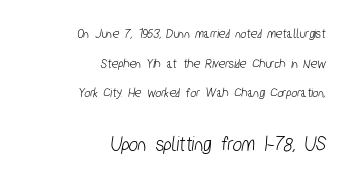
The image shows 22 px text type; set right-aligned, loose line spacing (2.12x), normal letter spacing, not underlined; the second (bottom) block is 1.57x larger.
